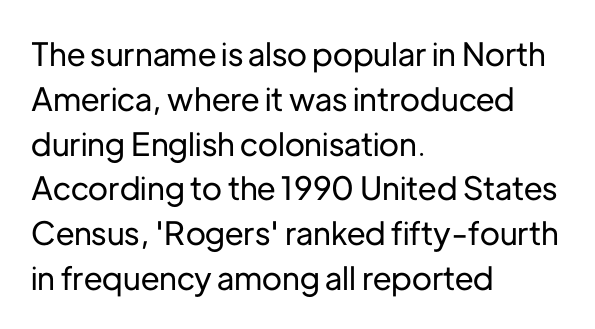
The image shows 32 px sans-serif type, upright; set left-aligned, normal line spacing (1.4x), normal letter spacing, not underlined; low stroke contrast and a medium x-height.
